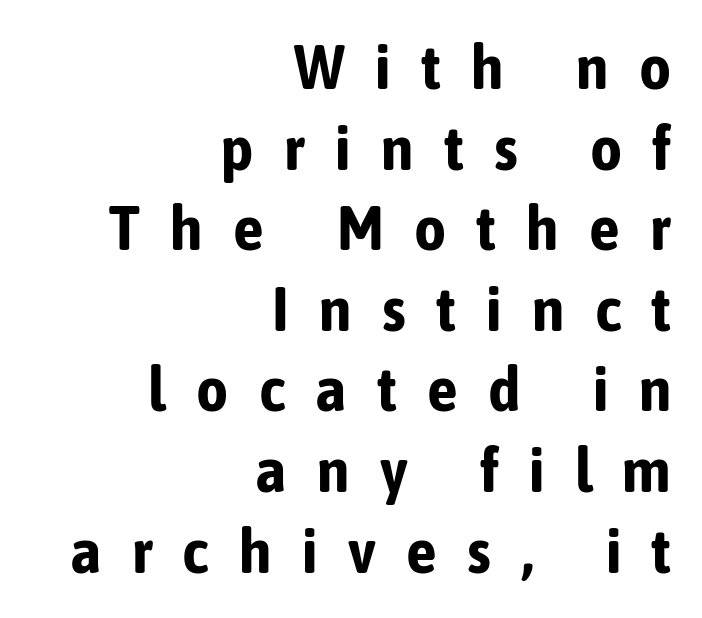
{"serif": "no", "italic": "no", "bold": "yes", "weight": "bold", "width": "condensed", "stroke_contrast": "low", "x_height": "medium", "monospaced": "no", "underline": "no", "align": "right", "line_spacing": "normal", "line_spacing_ratio": 1.3, "letter_spacing": "wide", "letter_spacing_em": 0.49, "glyph_px": 62}
